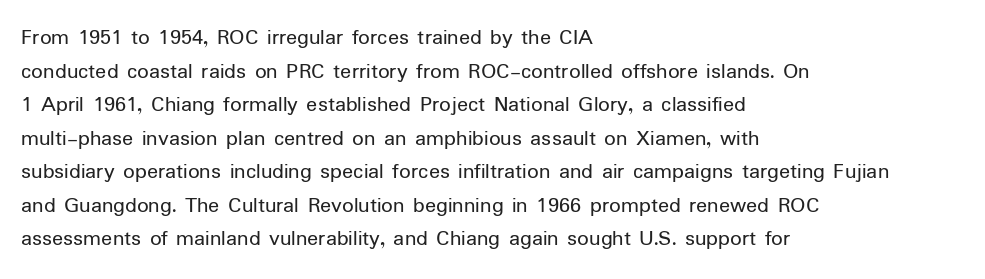
What stands out about the letter spacing? Nothing — it is the standard amount. Type without underlining. You can tell it's not italic because the verticals are truly vertical. Is there much room between lines? A standard amount, neither cramped nor airy.
